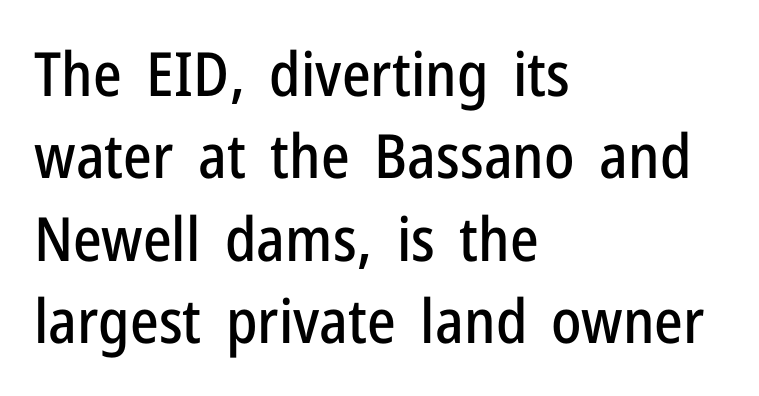
Think of a printed novel: that variable character pitch is what you see here. Look at the bottom of the vertical strokes: they stop flat, with no serifs. You could call the tracking neutral — neither tight nor loose. This sample uses an upright cut, with every glyph sitting square on the baseline. No word sits above an underline. The rows are spaced the way most documents space them.
